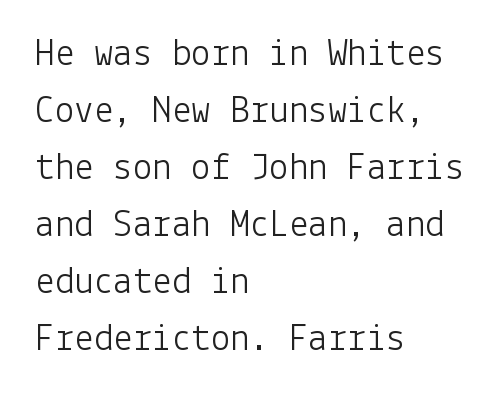
Q: Is the text bold? A: No.
Q: Is the text italic (slanted)? A: No, it is upright.
Q: Is the typeface a serif or a sans-serif typeface? A: Sans-serif.
Q: Is the text underlined? A: No.
Q: How is the paragraph aligned? A: Left-aligned.
Q: Is the spacing between letters normal or unusually wide? A: Normal.
Q: Is the spacing between lines tight, normal or loose? A: Normal.
Q: Width (condensed, normal, or wide)? A: Normal.
Q: Stroke contrast? A: Low.
Q: x-height? A: Medium.
